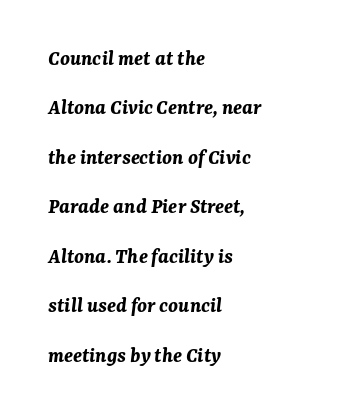
The image shows 22 px bold type, italic (leaning right); set left-aligned, loose line spacing (2.25x), normal letter spacing, not underlined.
